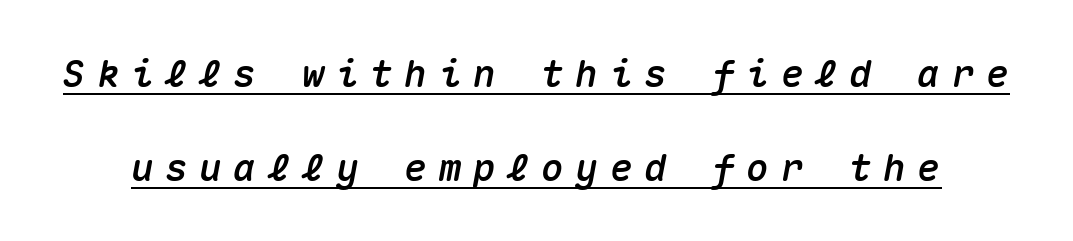
{"italic": "yes", "lean": "right", "slant_degrees": 10, "width": "normal", "stroke_contrast": "medium", "x_height": "medium", "monospaced": "yes", "underline": "yes", "line_spacing": "loose", "line_spacing_ratio": 2.47, "letter_spacing": "wide", "letter_spacing_em": 0.3, "glyph_px": 38}
